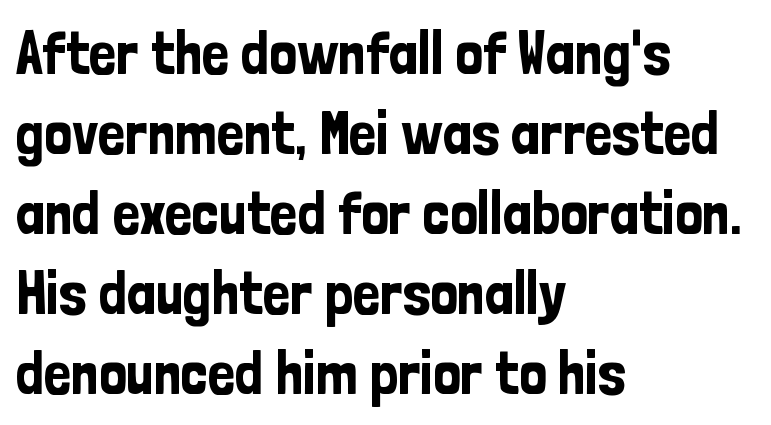
Q: Is the text italic (slanted)? A: No, it is upright.
Q: Is the typeface a serif or a sans-serif typeface? A: Sans-serif.
Q: Is the text underlined? A: No.
Q: How is the paragraph aligned? A: Left-aligned.
Q: Is the spacing between letters normal or unusually wide? A: Normal.
Q: Is the spacing between lines tight, normal or loose? A: Normal.
Q: Width (condensed, normal, or wide)? A: Condensed.
Q: Stroke contrast? A: Low.
Q: x-height? A: Medium.
Q: Monospaced? A: No.
